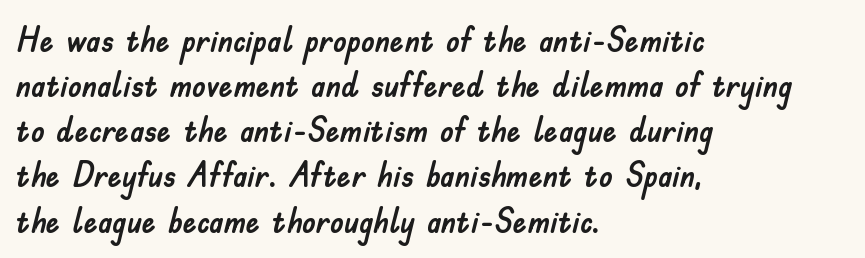
Each letter's strokes conclude bluntly, with no projecting serifs. Which margin do the lines hug? The left one — the right edge is uneven. The vertical gap from one line to the next is medium. Descenders are the only things crossing below the line.
